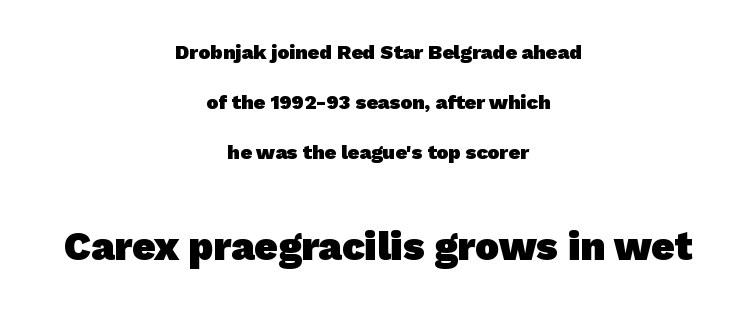
{"serif": "no", "bold": "yes", "weight": "heavy", "width": "normal", "stroke_contrast": "low", "x_height": "medium", "monospaced": "no", "underline": "no", "align": "center", "line_spacing": "loose", "line_spacing_ratio": 2.5, "letter_spacing": "normal", "letter_spacing_em": 0.0, "larger_block": "second", "size_ratio": 2.0, "glyph_px": 40}
